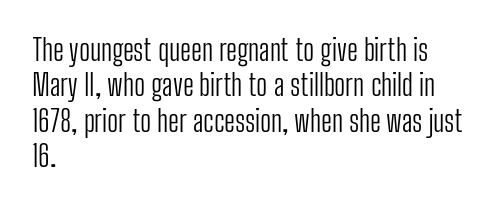
The setting favours the left margin, as ordinary paragraphs usually do. Is the stroke heavy? The answer is a plain regular-or-lighter. Do the characters align in a grid? No, the font is proportional. Are there feet on the stems? There aren't — it's a sans. The type sits square on the baseline with zero lean. Nothing unusual about the tracking: characters are spaced as the font intends.
